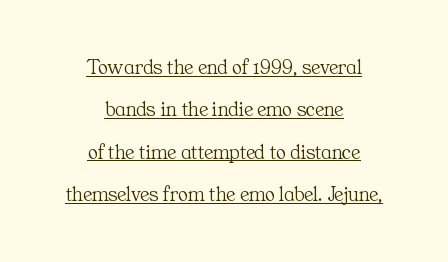
A baseline rule has been typeset under these characters. The letters look calm and open, with moderate or lighter stems. The vertical gap from one line to the next is large. The line texture is even and compact thanks to regular tracking. A centered setting, common on invitations and titles, is used for this passage.
